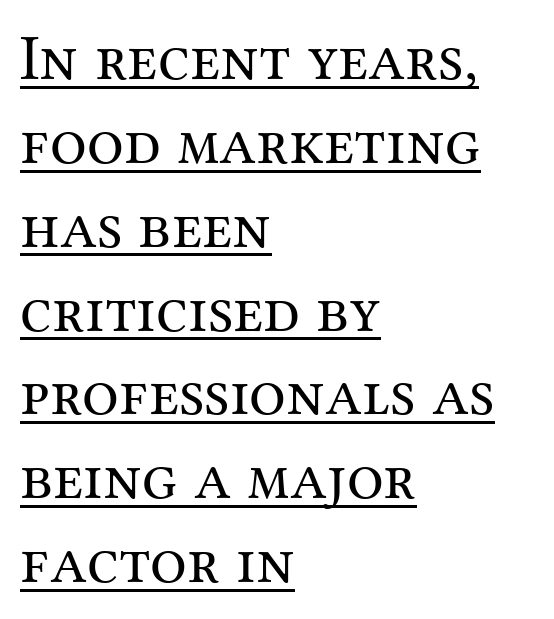
Is this a heavy cut? Hardly; it is regular or lighter. Serifs: yes, visible at the terminals of the letterforms. The letters stand upright; this is a roman face. These lines are rendered in a variable-pitch font. The compositor pushed each line to the left boundary.
